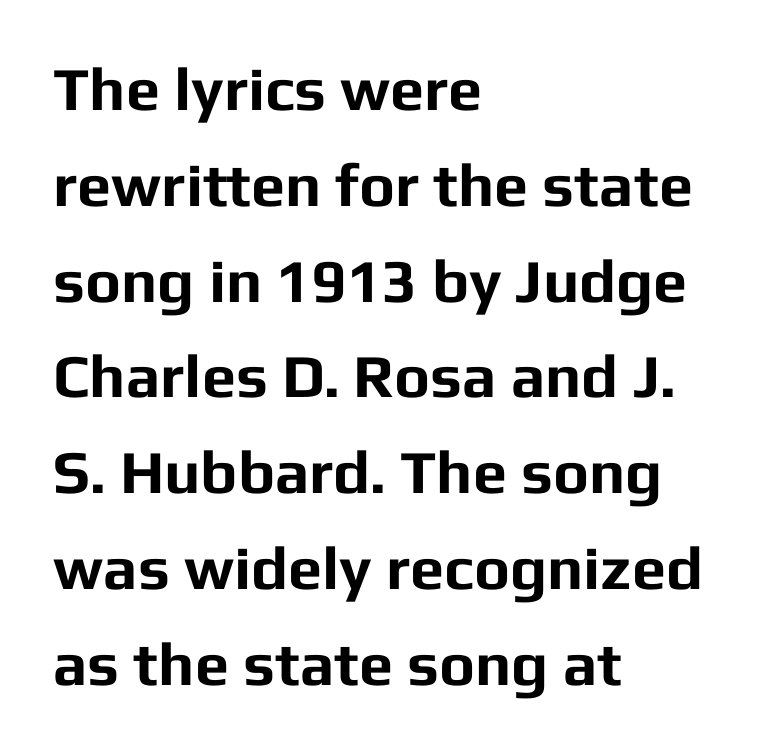
The image shows 61 px bold sans-serif type, upright; set left-aligned, normal line spacing (1.57x), normal letter spacing, not underlined; low stroke contrast and a medium x-height.
